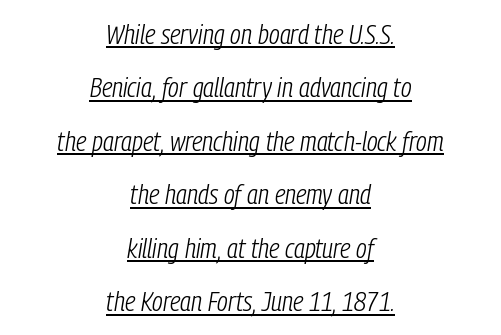
The image shows 28 px light, condensed type, italic (leaning right); set centered, loose line spacing (1.91x), normal letter spacing, underlined; low stroke contrast and a medium x-height.
